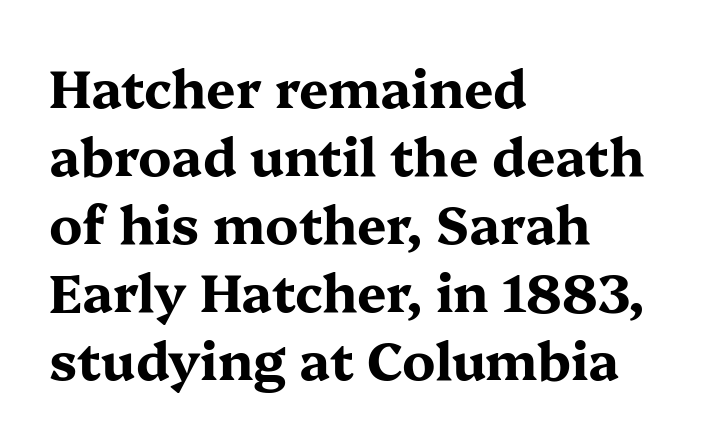
The image shows 52 px bold, wide serif type, upright; set left-aligned, normal line spacing (1.31x), normal letter spacing, not underlined; medium stroke contrast and a medium x-height.
